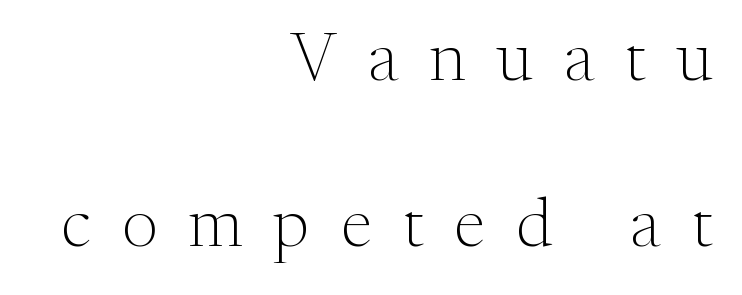
The image shows 68 px light serif type, upright; set right-aligned, loose line spacing (2.44x), unusually wide letter spacing (+0.46 em), not underlined; medium stroke contrast and a medium x-height.
